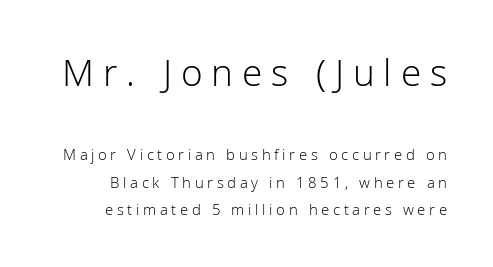
Q: Is the text bold? A: No.
Q: Is the text italic (slanted)? A: No, it is upright.
Q: Is the typeface a serif or a sans-serif typeface? A: Sans-serif.
Q: Is the text underlined? A: No.
Q: Is the spacing between letters normal or unusually wide? A: Unusually wide.
Q: Which block of text is set in a larger size, the first (top) or the second (bottom)? A: The first (top) one.
Q: Width (condensed, normal, or wide)? A: Normal.
Q: Stroke contrast? A: Low.
Q: x-height? A: Medium.
Q: Monospaced? A: No.
